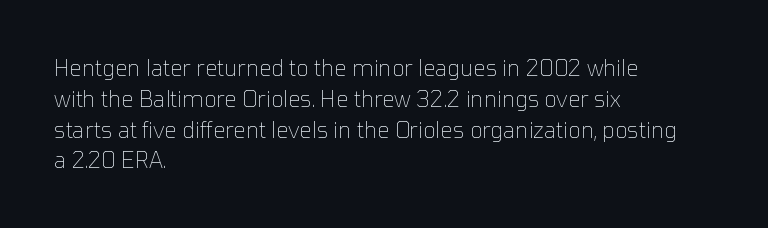
The image shows 22 px text type, upright; set left-aligned, normal line spacing (1.4x), normal letter spacing, not underlined.
